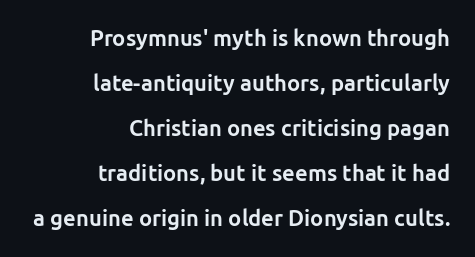
The image shows 22 px bold type, upright; set right-aligned, loose line spacing (2.04x), normal letter spacing, not underlined.
